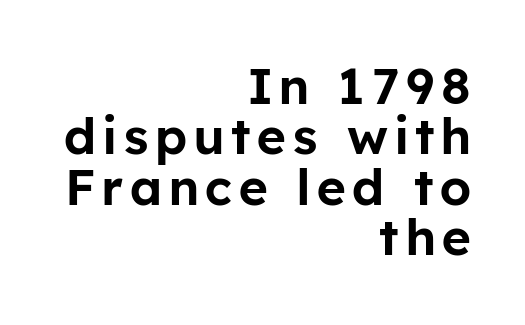
Q: Is the text italic (slanted)? A: No, it is upright.
Q: Is the typeface a serif or a sans-serif typeface? A: Sans-serif.
Q: Is the text underlined? A: No.
Q: How is the paragraph aligned? A: Right-aligned.
Q: Is the spacing between lines tight, normal or loose? A: Tight.
Q: Width (condensed, normal, or wide)? A: Normal.
Q: Stroke contrast? A: Low.
Q: x-height? A: Medium.
Q: Monospaced? A: No.
